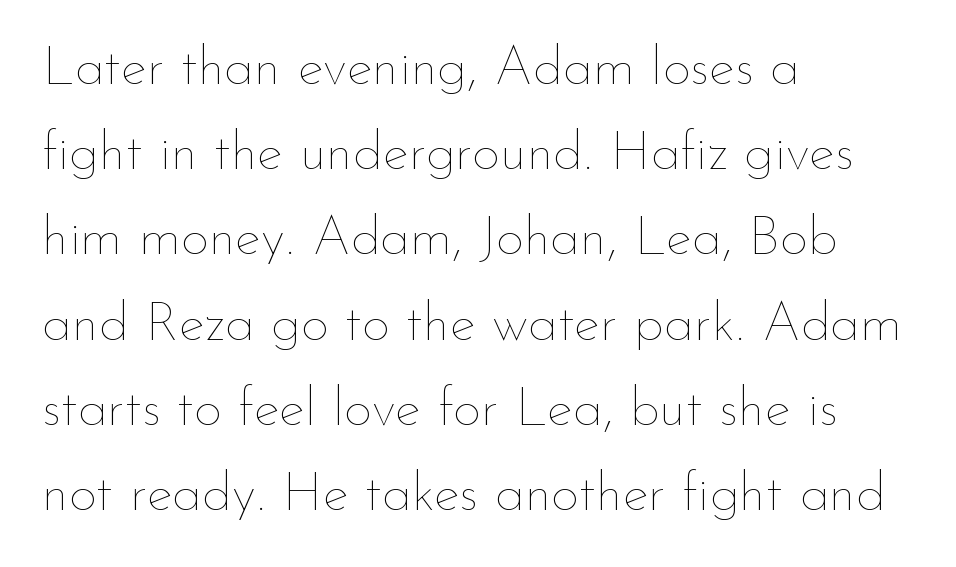
Weight class: somewhere from thin through regular. A typesetter would call this proportional, since set widths differ per character. Style check: upright. This sample uses plain, unmodified letter spacing. Layout note: lines flush left.
